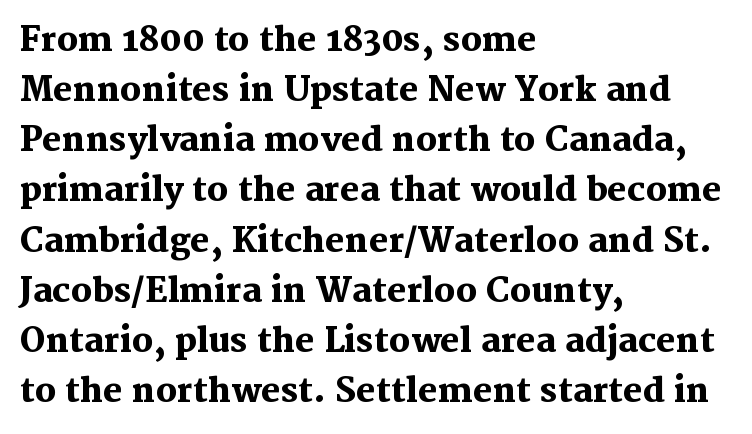
The image shows 33 px heavy serif type, upright; set left-aligned, normal line spacing (1.52x), normal letter spacing, not underlined; medium stroke contrast and a medium x-height.
